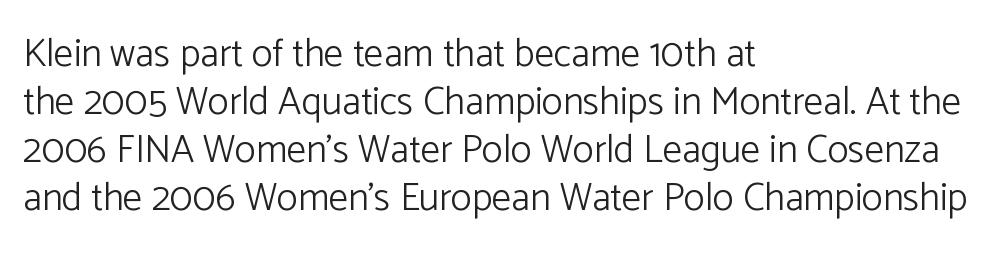
{"serif": "no", "italic": "no", "bold": "no", "weight": "light", "width": "normal", "stroke_contrast": "low", "x_height": "medium", "monospaced": "no", "underline": "no", "align": "left", "line_spacing_ratio": 1.23, "letter_spacing": "normal", "letter_spacing_em": 0.0, "glyph_px": 39}
